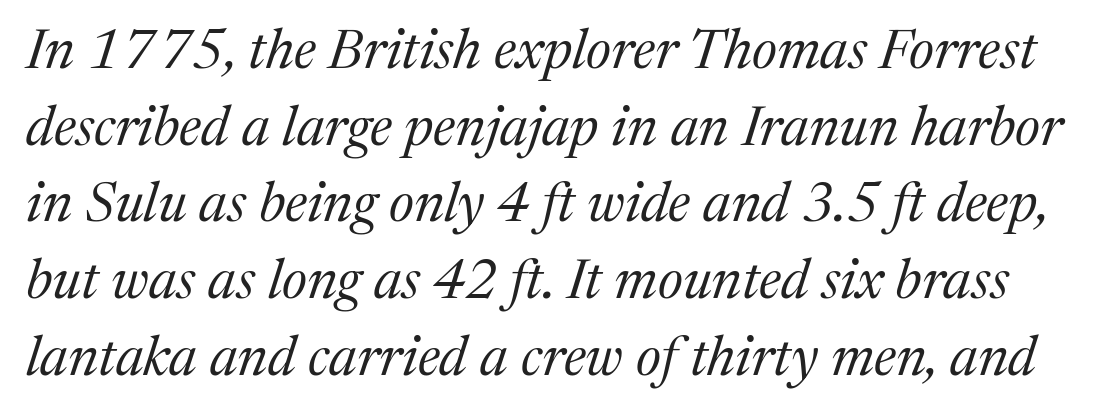
The image shows 56 px regular-weight serif type, italic (leaning right); set normal line spacing (1.37x), normal letter spacing, not underlined; medium stroke contrast and a medium x-height.
